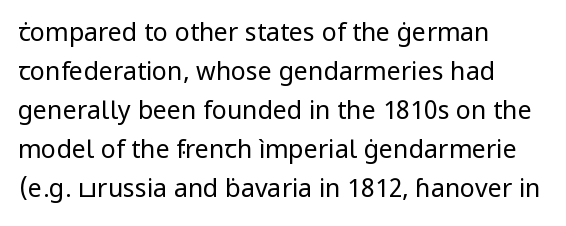
The image shows 25 px text type, upright; set left-aligned, normal line spacing (1.56x), normal letter spacing, not underlined.
